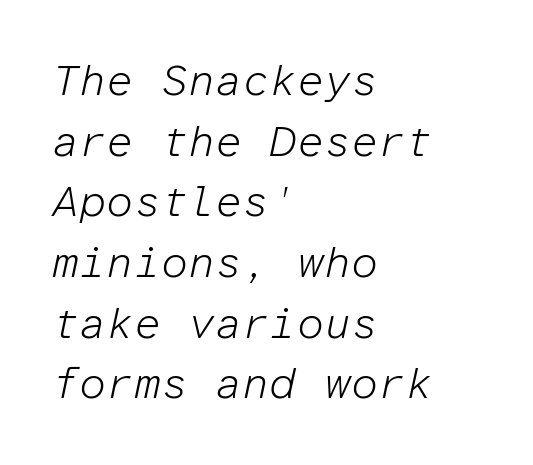
{"italic": "yes", "lean": "right", "slant_degrees": 12, "bold": "no", "weight": "light", "width": "normal", "stroke_contrast": "low", "x_height": "medium", "monospaced": "yes", "underline": "no", "align": "left", "line_spacing": "normal", "line_spacing_ratio": 1.41, "letter_spacing": "normal", "letter_spacing_em": 0.0, "glyph_px": 43}
